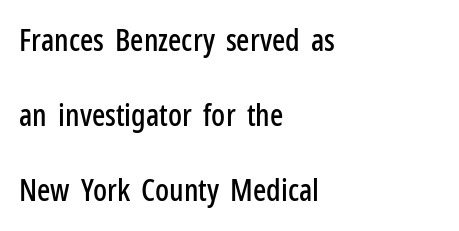
What's the leading like? Stretched, with rows far apart. A roman cut, with each character standing at attention. Just letters on the line, the space beneath them empty. Serif or sans? Sans — the stroke terminals are bare.
